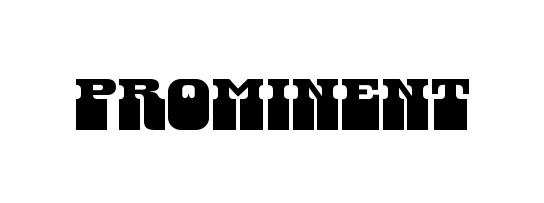
{"serif": "no", "width": "condensed", "stroke_contrast": "medium", "x_height": "large", "monospaced": "no", "underline": "no", "letter_spacing": "normal", "letter_spacing_em": 0.0, "glyph_px": 71}
